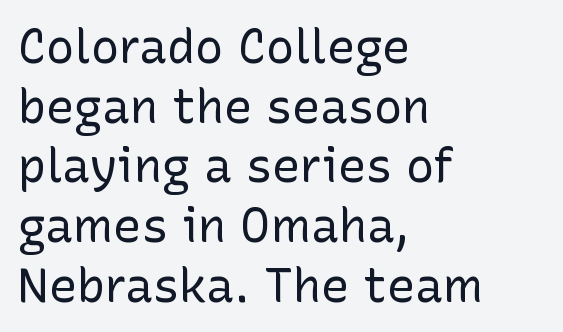
Horizontally, the lines are justified to the leading edge only. Looks like regular typesetting: each glyph gets only the width it needs. The font sits on the lighter half of the weight spectrum, regular included. If you drew a line through each stem, it would be perfectly vertical.
